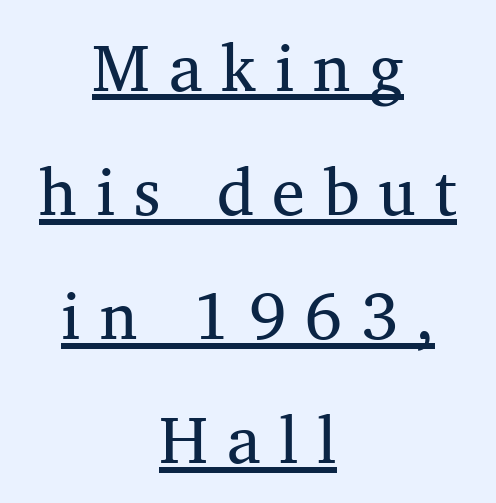
This is serif lettering, the kind often seen in printed books. The passage shown has open, widely tracked lettering throughout. Ordinary non-slanted type is in use. Each letter keeps its own natural width here, so spacing adapts to shape. Visually the block forms a symmetrical silhouette, jagged on both flanks.
